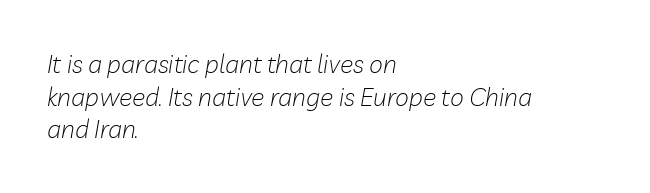
{"italic": "yes", "lean": "right", "slant_degrees": 10, "bold": "no", "underline": "no", "align": "left", "line_spacing": "normal", "line_spacing_ratio": 1.31, "letter_spacing": "normal", "letter_spacing_em": 0.0, "glyph_px": 25}
